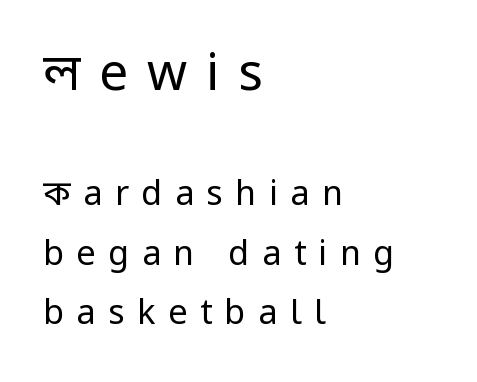
{"serif": "no", "italic": "no", "bold": "no", "weight": "regular", "width": "condensed", "stroke_contrast": "low", "x_height": "large", "monospaced": "no", "underline": "no", "align": "left", "line_spacing_ratio": 1.75, "letter_spacing": "wide", "letter_spacing_em": 0.37, "larger_block": "first", "size_ratio": 1.5, "glyph_px": 51}
